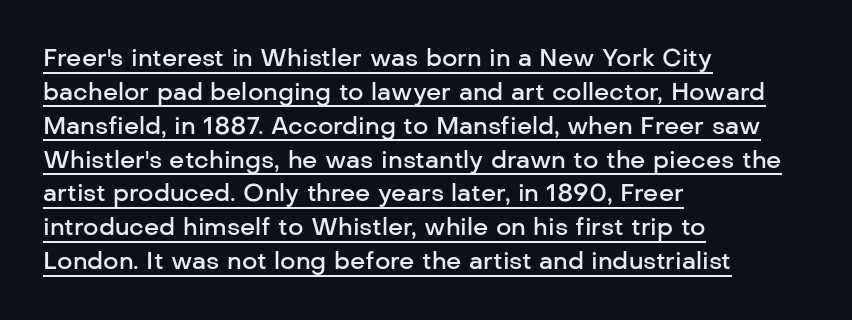
Q: Is the text bold? A: Semi-bold.
Q: Is the text italic (slanted)? A: No, it is upright.
Q: Is the text underlined? A: Yes.
Q: How is the paragraph aligned? A: Left-aligned.
Q: Is the spacing between letters normal or unusually wide? A: Normal.
Q: Is the spacing between lines tight, normal or loose? A: Normal.
